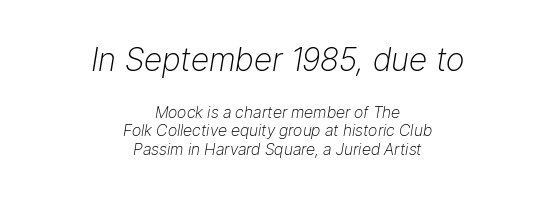
{"italic": "yes", "lean": "right", "slant_degrees": 9, "bold": "no", "weight": "light", "width": "normal", "stroke_contrast": "low", "x_height": "medium", "monospaced": "no", "underline": "no", "align": "center", "line_spacing": "tight", "line_spacing_ratio": 1.14, "letter_spacing": "normal", "letter_spacing_em": 0.0, "larger_block": "first", "size_ratio": 2.0, "glyph_px": 32}
